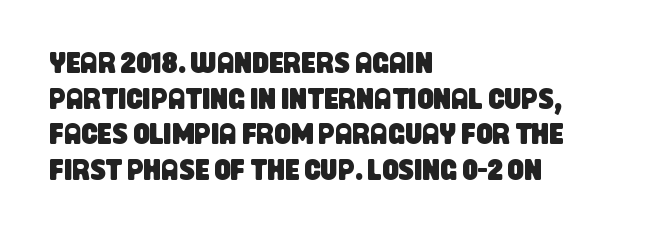
The paragraph shown leans on its left margin. Has an underline been added? It has not. There is no visible air inserted between adjacent glyphs. Each letter keeps its own natural width here, so spacing adapts to shape. This is sans-serif lettering, the kind often seen on screens and signage.
